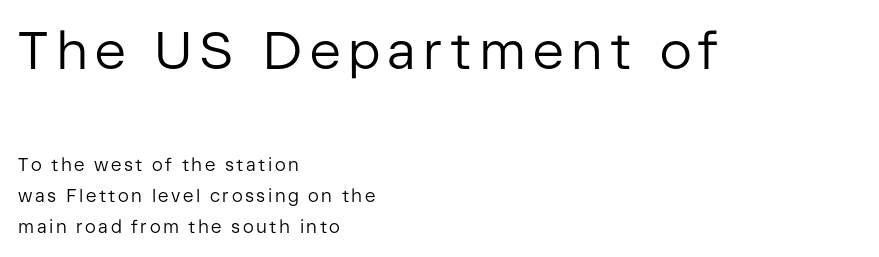
{"serif": "no", "italic": "no", "bold": "no", "weight": "regular", "width": "normal", "stroke_contrast": "low", "x_height": "medium", "monospaced": "no", "underline": "no", "align": "left", "line_spacing_ratio": 1.74, "larger_block": "first", "size_ratio": 2.94, "glyph_px": 53}
